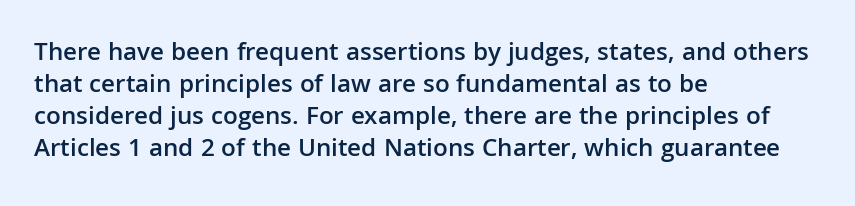
{"italic": "no", "bold": "semi", "underline": "no", "align": "left", "line_spacing_ratio": 1.23, "letter_spacing": "normal", "letter_spacing_em": 0.0, "glyph_px": 26}
